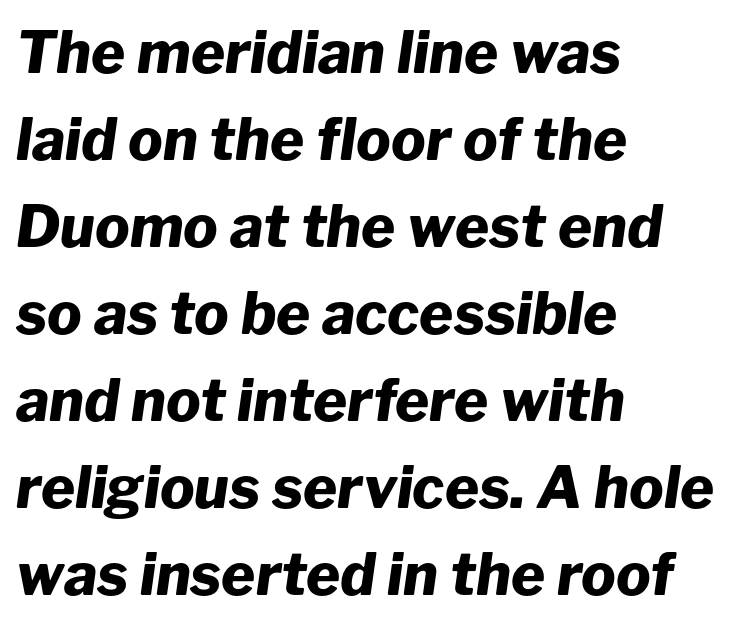
{"italic": "yes", "lean": "right", "slant_degrees": 8, "bold": "yes", "weight": "heavy", "width": "normal", "stroke_contrast": "low", "x_height": "medium", "monospaced": "no", "underline": "no", "align": "left", "line_spacing": "normal", "line_spacing_ratio": 1.5, "letter_spacing": "normal", "letter_spacing_em": 0.0, "glyph_px": 58}
